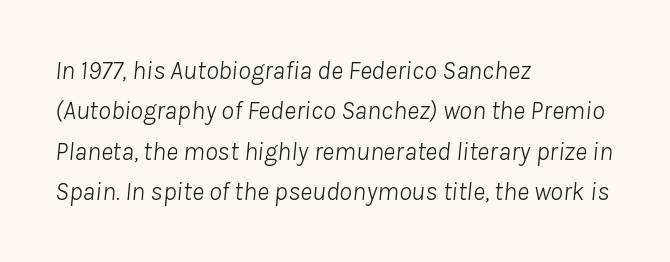
The image shows 26 px text type, italic (leaning right); set left-aligned, normal line spacing (1.55x), normal letter spacing, not underlined.
